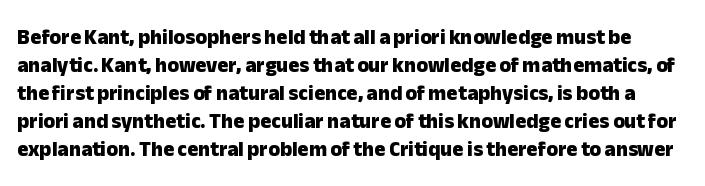
Q: Is the text bold? A: Yes.
Q: Is the text italic (slanted)? A: No, it is upright.
Q: Is the text underlined? A: No.
Q: Is the spacing between letters normal or unusually wide? A: Normal.
Q: Is the spacing between lines tight, normal or loose? A: Normal.
